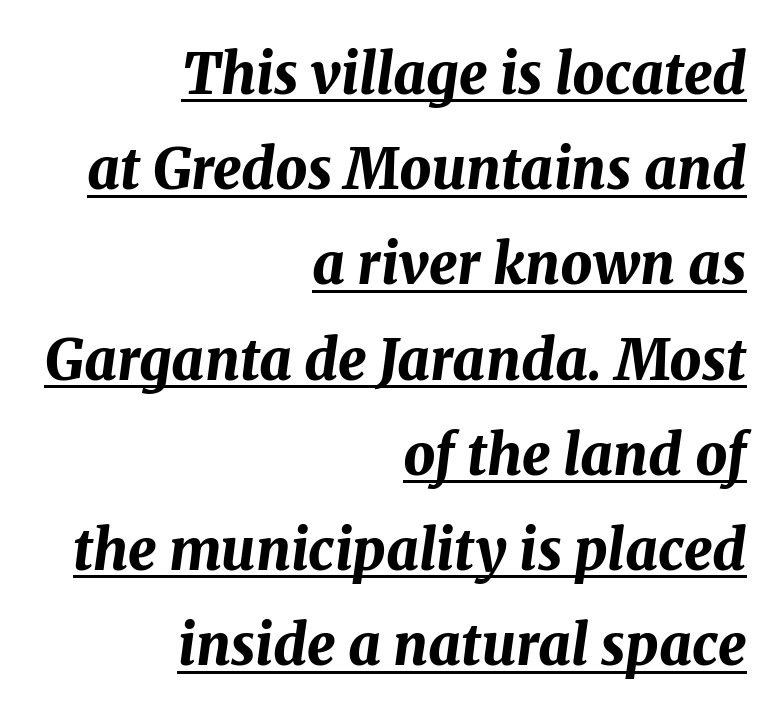
Looks like someone drew a line under every word here. The letters advance in unequal steps, a hallmark of proportional type. The leading is moderate, giving the passage an even texture. Does the weight exceed regular? Yes, all the way to bold. Right-aligned paragraph, ragged on the left.
